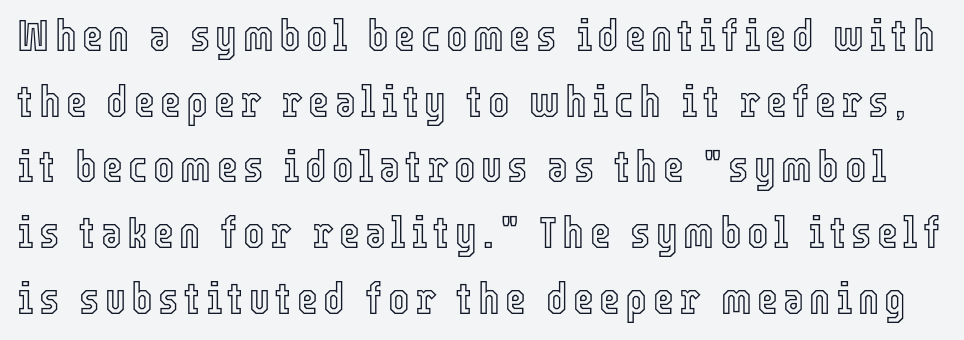
Q: Is the text italic (slanted)? A: No, it is upright.
Q: Is the text underlined? A: No.
Q: Is the spacing between lines tight, normal or loose? A: Normal.
Q: Width (condensed, normal, or wide)? A: Condensed.
Q: x-height? A: Medium.
Q: Monospaced? A: No.
